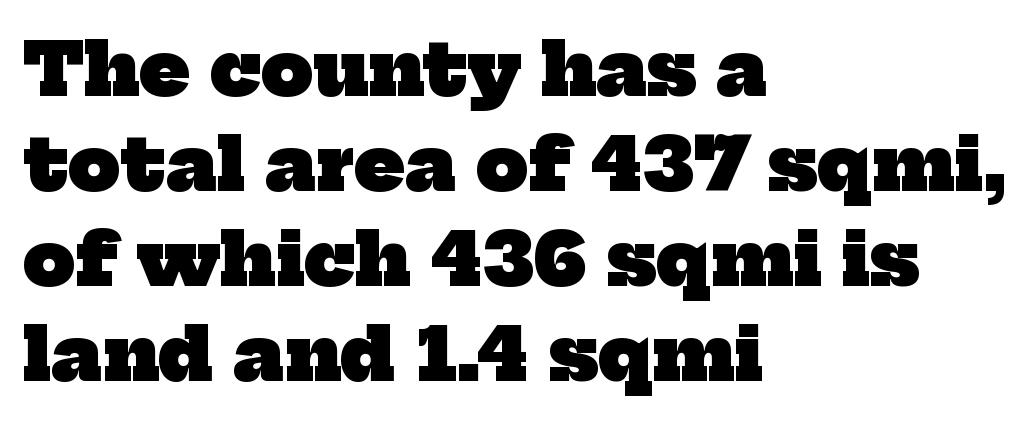
Q: Is the text bold? A: Yes.
Q: Is the typeface a serif or a sans-serif typeface? A: Serif.
Q: Is the text underlined? A: No.
Q: How is the paragraph aligned? A: Left-aligned.
Q: Is the spacing between letters normal or unusually wide? A: Normal.
Q: Is the spacing between lines tight, normal or loose? A: Normal.
Q: Width (condensed, normal, or wide)? A: Normal.
Q: Stroke contrast? A: Low.
Q: x-height? A: Medium.
Q: Monospaced? A: No.
